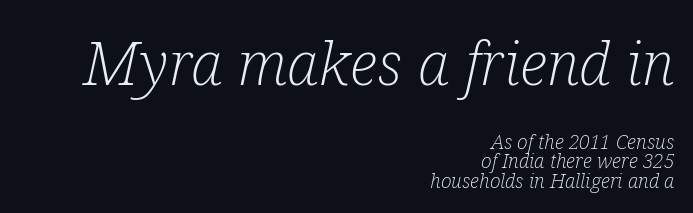
Q: Is the text bold? A: No.
Q: Is the text italic (slanted)? A: Yes, it leans right by about 12 degrees.
Q: Is the typeface a serif or a sans-serif typeface? A: Serif.
Q: Is the text underlined? A: No.
Q: How is the paragraph aligned? A: Right-aligned.
Q: Is the spacing between letters normal or unusually wide? A: Normal.
Q: Is the spacing between lines tight, normal or loose? A: Tight.
Q: Which block of text is set in a larger size, the first (top) or the second (bottom)? A: The first (top) one.
Q: Width (condensed, normal, or wide)? A: Condensed.
Q: Stroke contrast? A: Low.
Q: x-height? A: Medium.
Q: Monospaced? A: No.
